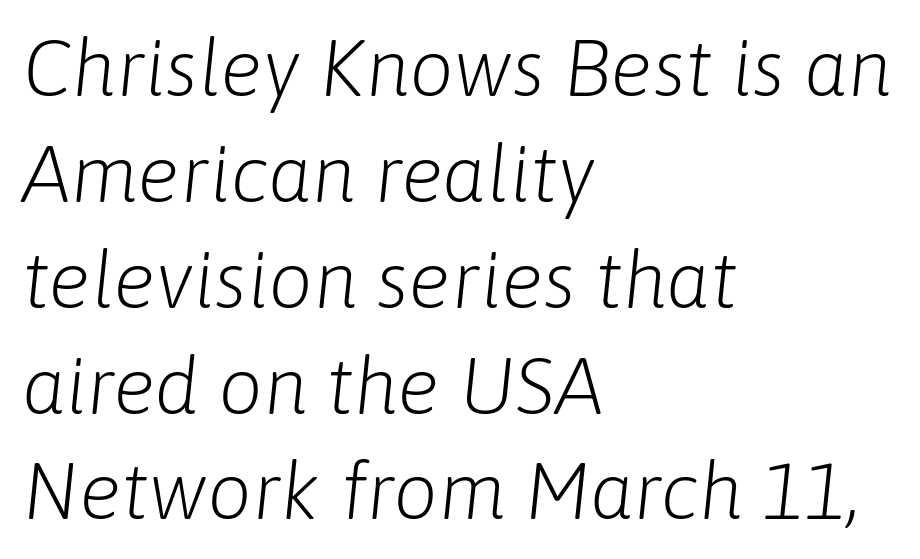
Visually the block forms a straight wall on the left and a jagged coastline on the right. A typesetter would call this leading conventional body-copy spacing. The letterforms sit at book weight or below. Character widths vary here, with narrow letters taking less room than wide ones. Compared with ordinary roman type, these characters are visibly tilted. Honestly, the letter spacing is just normal — you wouldn't notice it.
